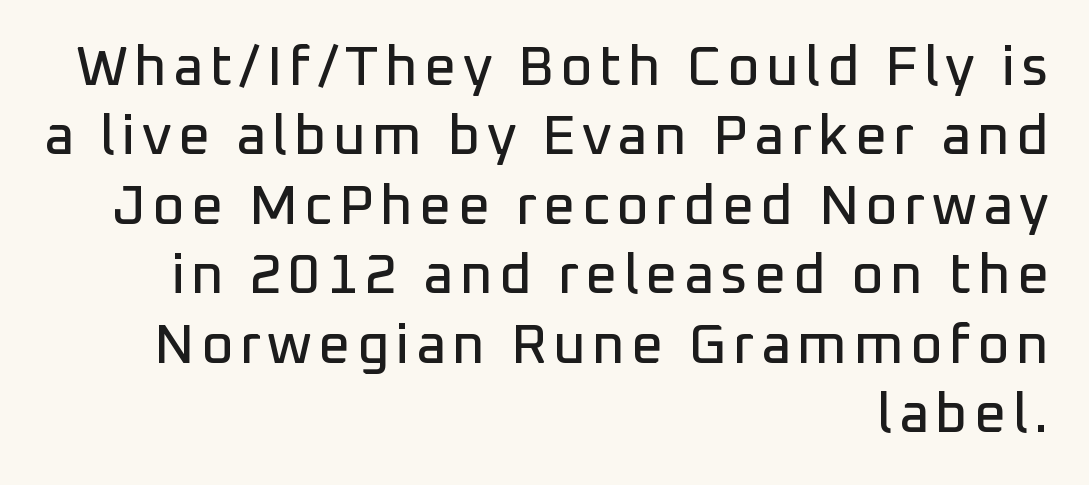
The image shows 56 px sans-serif type, upright; set right-aligned, line spacing 1.24x, not underlined; low stroke contrast and a medium x-height.
